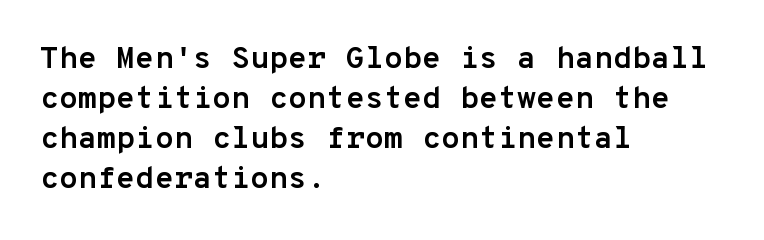
Note the uniform advance width — an 'i' takes as much space as an 'm'. Classification — sans serif. The letters sit at their default tracking, neither squeezed nor spread. The rag falls on the right side of this text block. Regarding leading, the lines here are spaced in the standard way.
